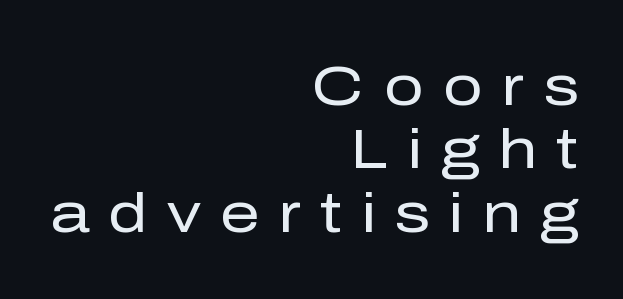
The image shows 56 px regular-weight sans-serif type, upright; set right-aligned, tight line spacing (1.13x), unusually wide letter spacing (+0.34 em), not underlined; low stroke contrast and a medium x-height.
